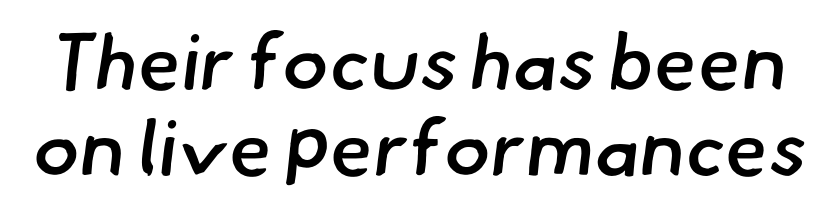
The image shows 78 px semibold sans-serif type; set tight line spacing (1.1x), normal letter spacing, not underlined; low stroke contrast and a small x-height.
